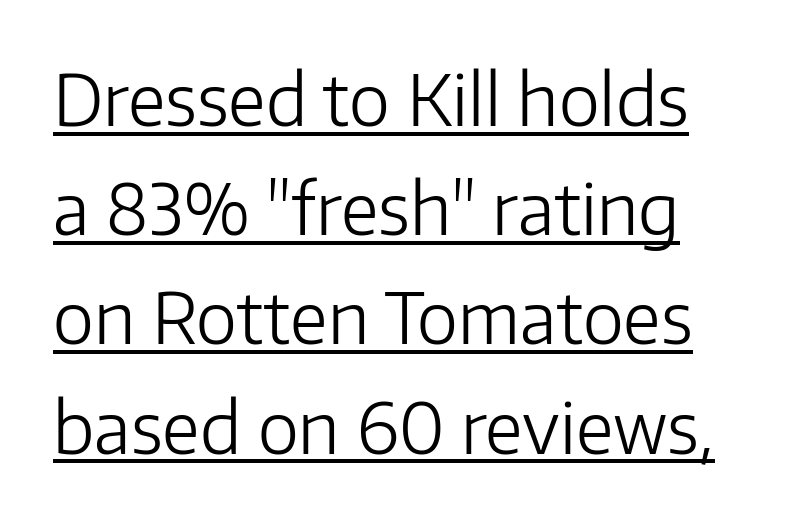
The image shows 70 px light sans-serif type, upright; set normal line spacing (1.56x), normal letter spacing, underlined; low stroke contrast and a medium x-height.
